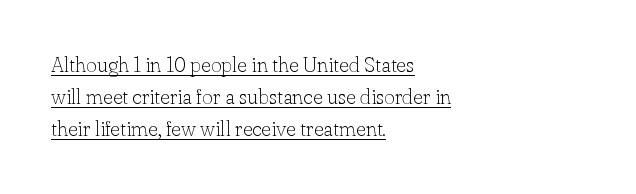
{"italic": "no", "bold": "no", "underline": "yes", "align": "left", "line_spacing": "normal", "line_spacing_ratio": 1.53, "letter_spacing": "normal", "letter_spacing_em": 0.0, "glyph_px": 21}
